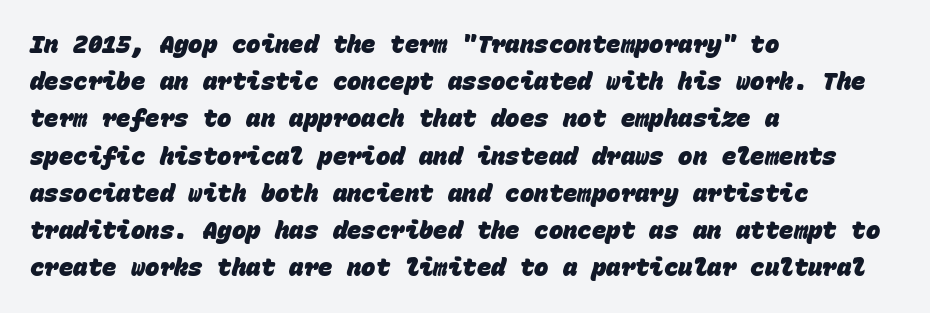
The image shows 24 px bold type; set left-aligned, normal line spacing (1.55x), normal letter spacing, not underlined.
